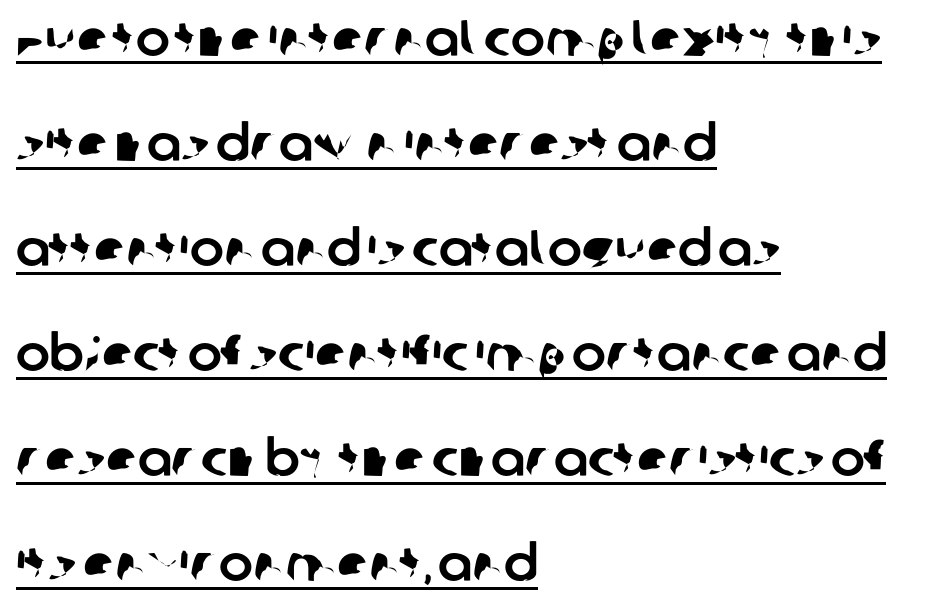
Q: Is the typeface a serif or a sans-serif typeface? A: Sans-serif.
Q: Is the text underlined? A: Yes.
Q: How is the paragraph aligned? A: Left-aligned.
Q: Is the spacing between letters normal or unusually wide? A: Normal.
Q: Is the spacing between lines tight, normal or loose? A: Loose.
Q: Width (condensed, normal, or wide)? A: Normal.
Q: Stroke contrast? A: Low.
Q: x-height? A: Large.
Q: Monospaced? A: No.
